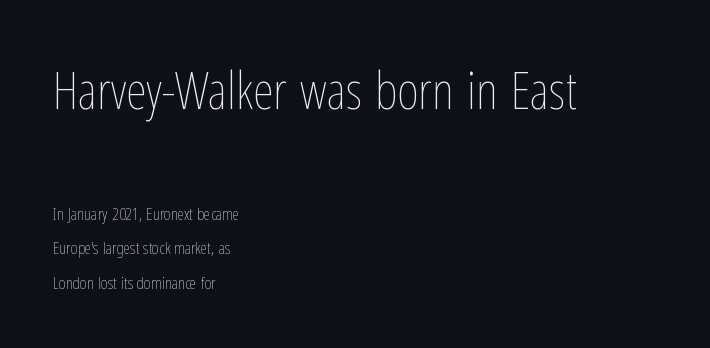
Large over small — that's the arrangement of the two blocks here. This reads as an unemphasized weight, regular at the heaviest. The face used here is rendered with its standard letterfit. A typesetter would call this leading open, well beyond the default.
